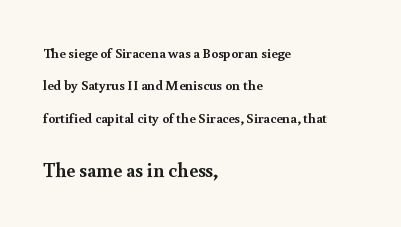
The image shows 20 px bold type, upright; set left-aligned, loose line spacing (2.32x), normal letter spacing, not underlined; the second (bottom) block is 1.43x larger.
